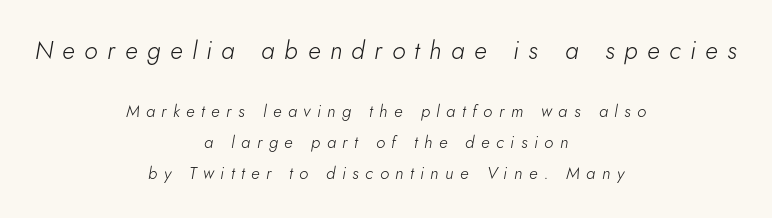
The image shows 25 px text type, italic (leaning right); set centered, line spacing 1.83x, unusually wide letter spacing (+0.38 em), not underlined; the first (top) block is 1.47x larger.
